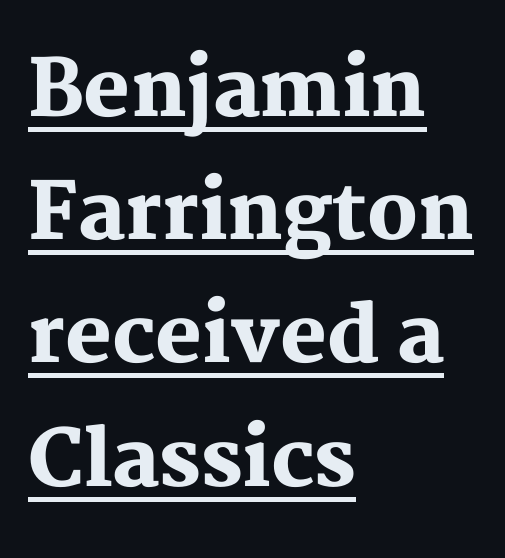
Think of a printed novel: that variable character pitch is what you see here. Short note: letters normally spaced. Heavy-handed strokes throughout: this text is bold. Posture: vertical.
